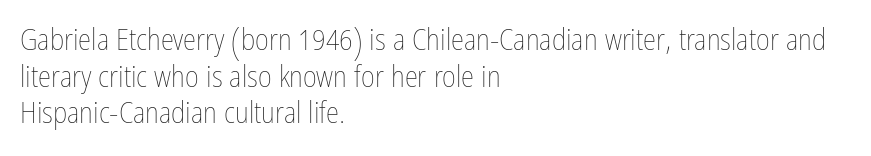
The image shows 30 px thin, condensed type, upright; set left-aligned, line spacing 1.22x, normal letter spacing, not underlined; low stroke contrast and a medium x-height.
